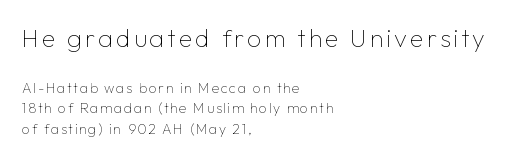
The leading is moderate, giving the passage an even texture. Check under the words: just untouched page. Weight: regular or lighter. Note: larger setting up top, smaller setting below. The letters stand upright; this is a roman face. Leftover space on each line is placed entirely after the last word.
